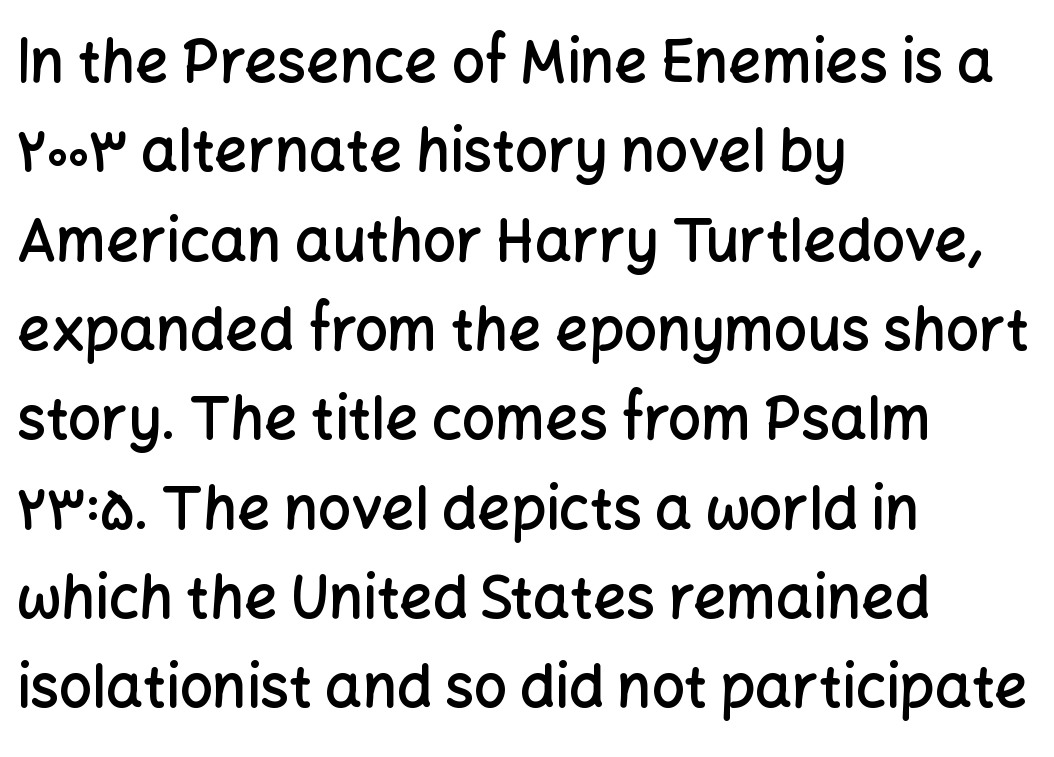
The image shows 58 px semibold sans-serif type, upright; set left-aligned, normal line spacing (1.54x), normal letter spacing, not underlined; low stroke contrast and a medium x-height.
